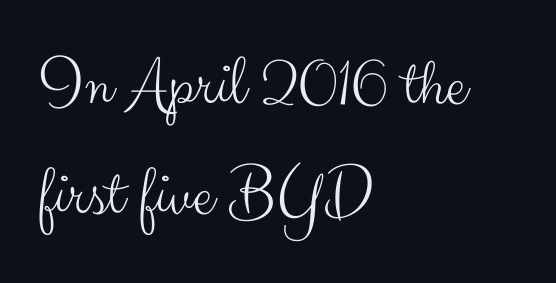
A student would call this left alignment; a typographer would say flush left, rag right. Check where the strokes stop: nothing finishes them off — pure sans. Character widths vary here, with narrow letters taking less room than wide ones. Tracking here is standard; glyphs follow each other at the usual distance.
